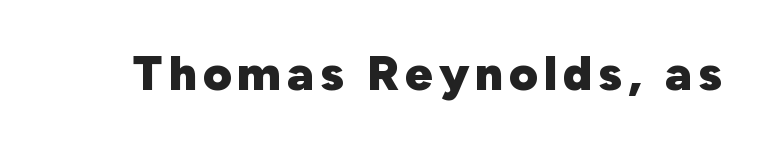
Q: Is the text bold? A: Yes.
Q: Is the text italic (slanted)? A: No, it is upright.
Q: Is the typeface a serif or a sans-serif typeface? A: Sans-serif.
Q: Is the text underlined? A: No.
Q: Width (condensed, normal, or wide)? A: Normal.
Q: Stroke contrast? A: Low.
Q: x-height? A: Medium.
Q: Monospaced? A: No.
